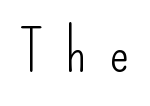
Q: Is the text bold? A: No.
Q: Is the text italic (slanted)? A: No, it is upright.
Q: Is the typeface a serif or a sans-serif typeface? A: Sans-serif.
Q: Is the text underlined? A: No.
Q: Is the spacing between letters normal or unusually wide? A: Unusually wide.
Q: Width (condensed, normal, or wide)? A: Condensed.
Q: Stroke contrast? A: Low.
Q: x-height? A: Small.
Q: Monospaced? A: No.
